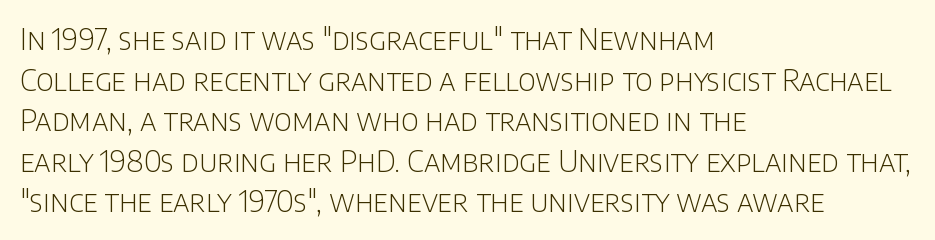
The image shows 29 px light sans-serif type, upright; set left-aligned, normal line spacing (1.4x), normal letter spacing, not underlined; low stroke contrast and a large x-height.
